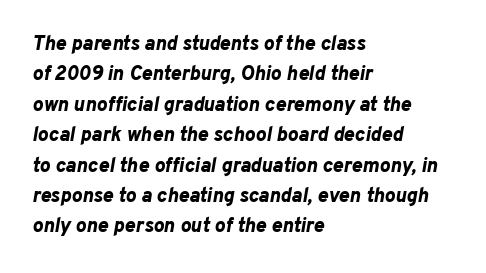
Q: Is the text bold? A: Yes.
Q: Is the text italic (slanted)? A: Yes, it leans right by about 10 degrees.
Q: Is the text underlined? A: No.
Q: How is the paragraph aligned? A: Left-aligned.
Q: Is the spacing between letters normal or unusually wide? A: Normal.
Q: Is the spacing between lines tight, normal or loose? A: Normal.
